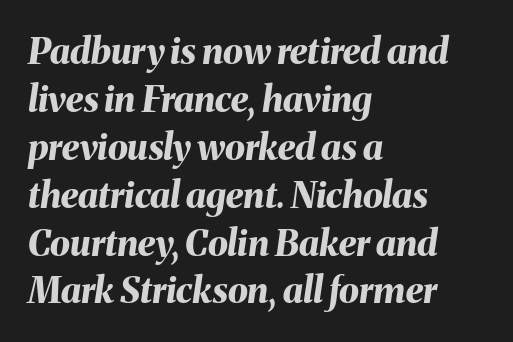
{"italic": "yes", "lean": "right", "slant_degrees": 8, "bold": "yes", "weight": "bold", "width": "normal", "stroke_contrast": "medium", "x_height": "medium", "monospaced": "no", "underline": "no", "align": "left", "line_spacing": "normal", "line_spacing_ratio": 1.33, "letter_spacing": "normal", "letter_spacing_em": 0.0, "glyph_px": 36}
